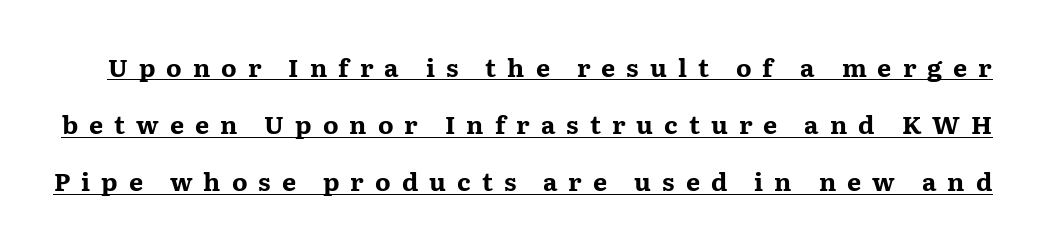
In designer terms, the underline attribute is active on this setting. Chunky letters — that's bold for sure. Students, observe: this is what heavily led, spacious text looks like. The type is letterspaced generously, with wide tracking. Italic: no, the glyphs are upright roman.
